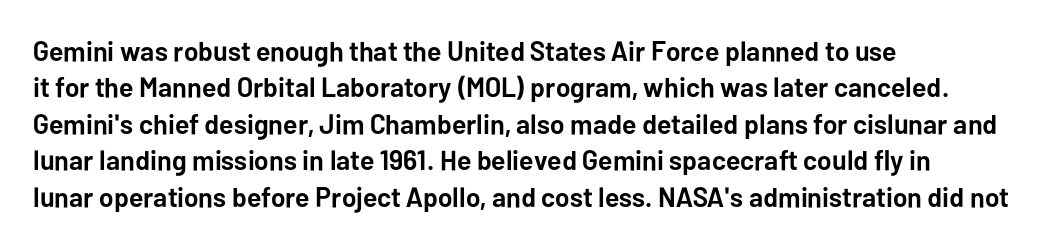
The image shows 28 px semibold sans-serif type, upright; set left-aligned, normal line spacing (1.3x), normal letter spacing, not underlined; low stroke contrast and a medium x-height.
